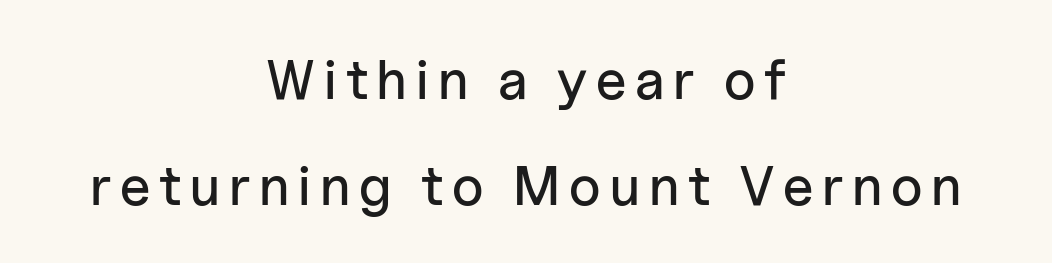
Proportional: the letters do not fall into vertical columns. Line starts and ends both wander, symmetrically. This sample uses an upright cut, with every glyph sitting square on the baseline. A typesetter would label this face a sans. Underline: absent.
